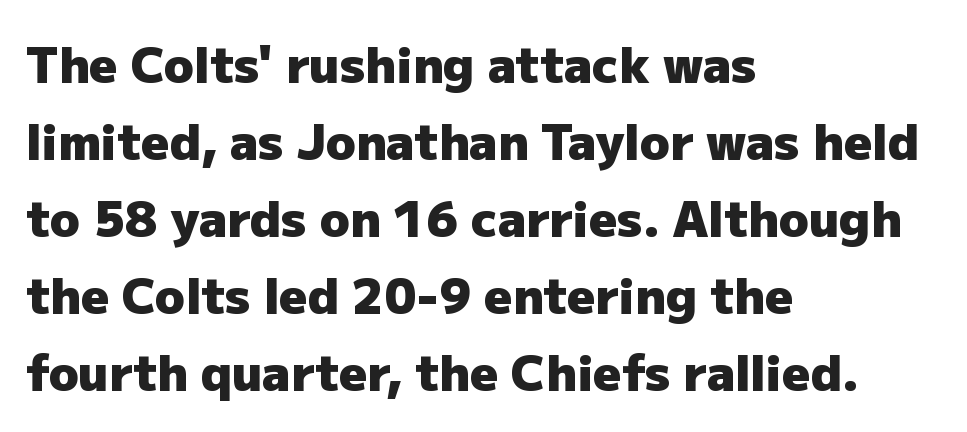
{"serif": "no", "italic": "no", "bold": "yes", "weight": "heavy", "width": "normal", "stroke_contrast": "low", "x_height": "medium", "monospaced": "no", "underline": "no", "align": "left", "line_spacing": "normal", "line_spacing_ratio": 1.57, "letter_spacing": "normal", "letter_spacing_em": 0.0, "glyph_px": 49}
